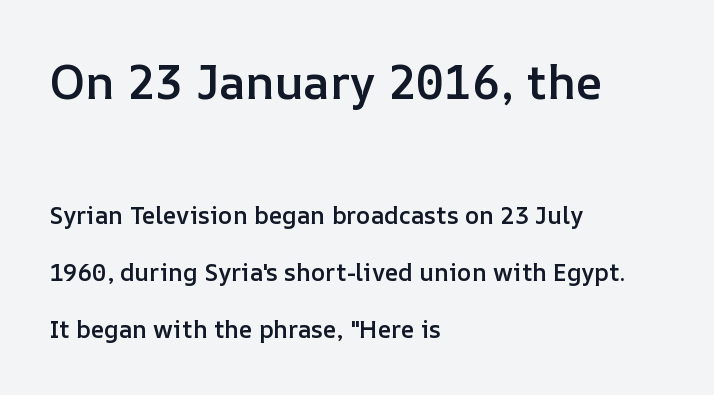
{"italic": "no", "bold": "semi", "weight": "semibold", "width": "normal", "stroke_contrast": "low", "x_height": "medium", "monospaced": "no", "underline": "no", "align": "left", "line_spacing": "loose", "line_spacing_ratio": 2.37, "letter_spacing": "normal", "letter_spacing_em": 0.0, "larger_block": "first", "size_ratio": 1.96, "glyph_px": 47}
